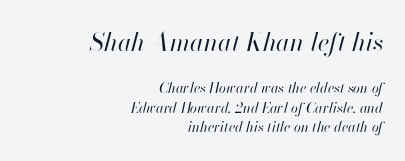
{"italic": "yes", "lean": "right", "slant_degrees": 13, "bold": "no", "underline": "no", "align": "right", "line_spacing": "normal", "line_spacing_ratio": 1.4, "letter_spacing": "normal", "letter_spacing_em": 0.0, "larger_block": "first", "size_ratio": 1.79, "glyph_px": 25}
